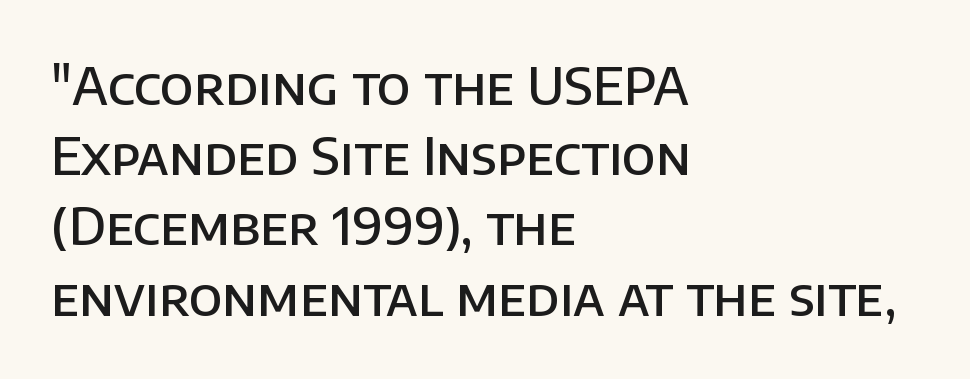
{"serif": "no", "italic": "no", "bold": "semi", "weight": "semibold", "width": "normal", "stroke_contrast": "low", "x_height": "large", "monospaced": "no", "underline": "no", "align": "left", "line_spacing": "normal", "line_spacing_ratio": 1.35, "letter_spacing": "normal", "letter_spacing_em": 0.0, "glyph_px": 52}
